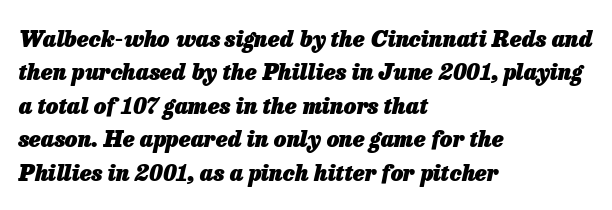
The paragraph shown leans on its left margin. Regular leading. Is the type slanted? Yes — the strokes lean at a clear angle. Underline: absent.
